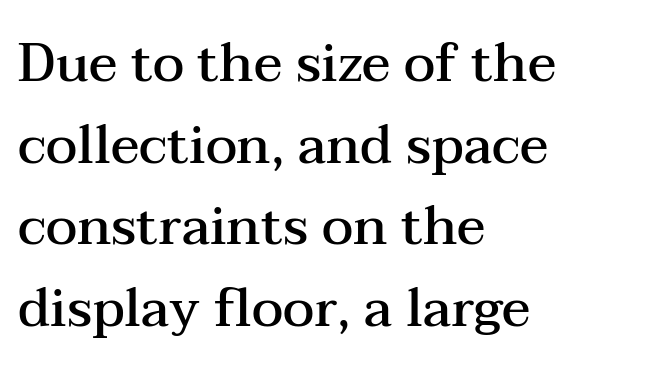
{"serif": "yes", "italic": "no", "bold": "semi", "weight": "semibold", "width": "wide", "stroke_contrast": "medium", "x_height": "medium", "monospaced": "no", "underline": "no", "align": "left", "line_spacing": "normal", "line_spacing_ratio": 1.54, "letter_spacing": "normal", "letter_spacing_em": 0.0, "glyph_px": 53}
